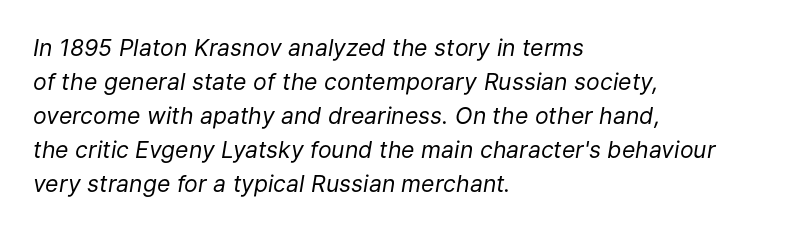
{"italic": "yes", "lean": "right", "slant_degrees": 9, "bold": "no", "underline": "no", "align": "left", "line_spacing": "normal", "line_spacing_ratio": 1.48, "letter_spacing": "normal", "letter_spacing_em": 0.0, "glyph_px": 23}
